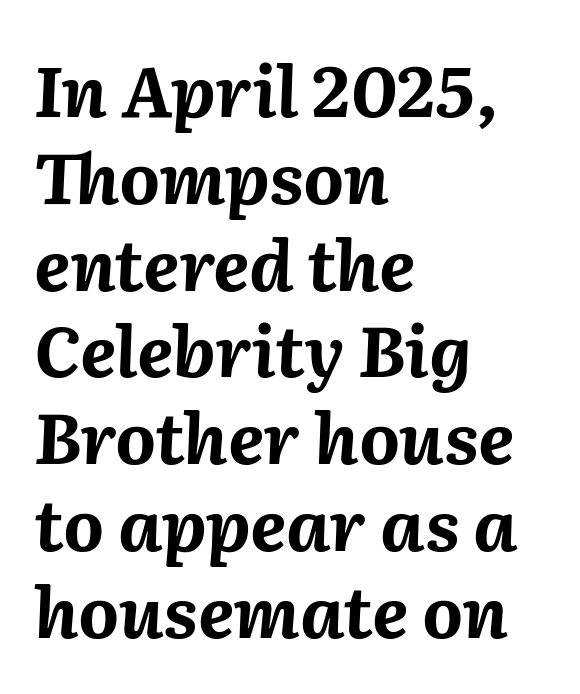
{"italic": "yes", "lean": "right", "slant_degrees": 2, "bold": "yes", "weight": "bold", "width": "normal", "stroke_contrast": "medium", "x_height": "medium", "monospaced": "no", "underline": "no", "align": "left", "line_spacing_ratio": 1.24, "letter_spacing": "normal", "letter_spacing_em": 0.0, "glyph_px": 70}
